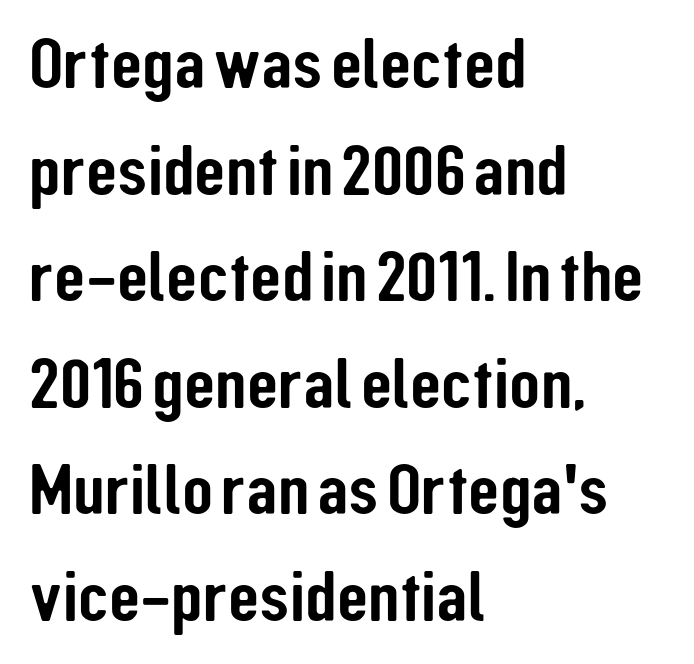
Q: Is the text italic (slanted)? A: No, it is upright.
Q: Is the typeface a serif or a sans-serif typeface? A: Sans-serif.
Q: Is the text underlined? A: No.
Q: How is the paragraph aligned? A: Left-aligned.
Q: Is the spacing between letters normal or unusually wide? A: Normal.
Q: Is the spacing between lines tight, normal or loose? A: Normal.
Q: Width (condensed, normal, or wide)? A: Condensed.
Q: Stroke contrast? A: Low.
Q: x-height? A: Medium.
Q: Monospaced? A: No.
